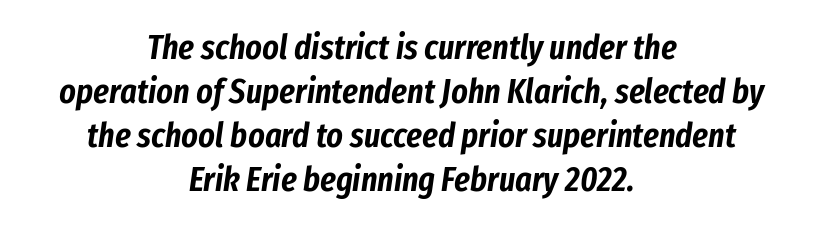
The face used here is rendered with its standard letterfit. If you folded the block vertically in half, each line would mirror itself in length. A typesetter would mark this as italic. Any mark beneath the type? The region is blank. The leading is moderate, giving the passage an even texture.
